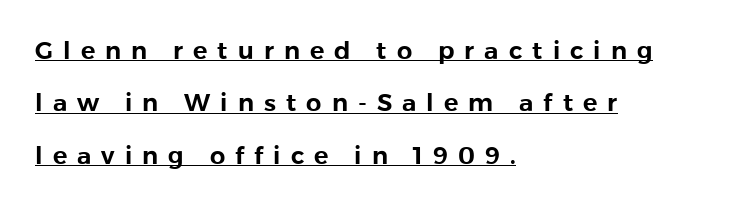
The axis of the letterforms is exactly vertical. Compared with a centered layout, this one pins lines to the left instead. Caption: expanded tracking, letters set apart. Emphasis is given by a line drawn under the lettering. Rows of type keep a wide berth in the vertical direction.
